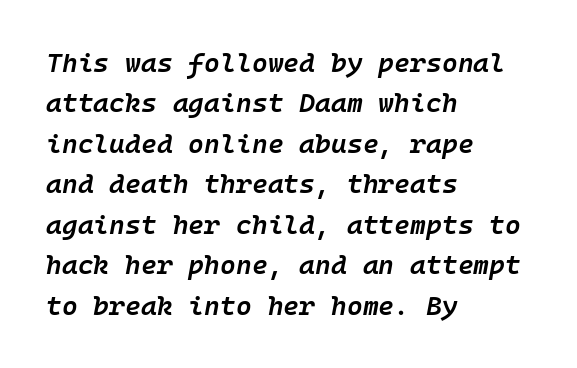
{"italic": "yes", "lean": "right", "slant_degrees": 10, "bold": "semi", "underline": "no", "align": "left", "line_spacing": "normal", "line_spacing_ratio": 1.5, "letter_spacing": "normal", "letter_spacing_em": 0.0, "glyph_px": 27}
